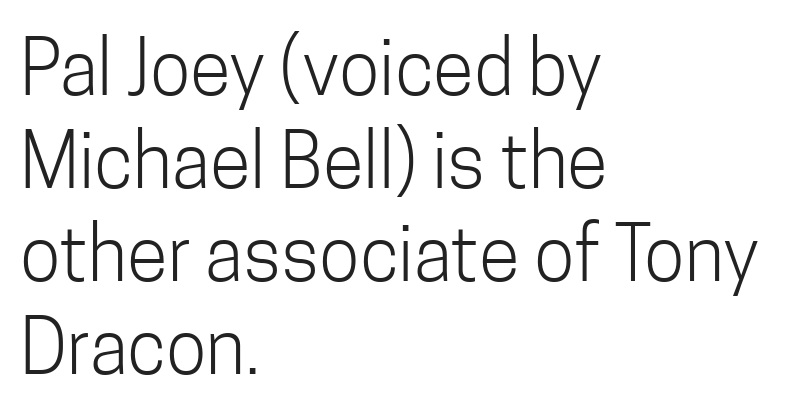
Spacing verdict: proportional, widths tailored to each character. One-word summary of the alignment: left. The passage shown has conventional tracking throughout. The font is comparable to plain body text, perhaps lighter. This is the regular roman posture of the typeface. Unmarked baselines from the first word to the last.
